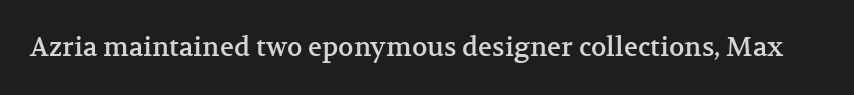
Q: Is the text italic (slanted)? A: No, it is upright.
Q: Is the text underlined? A: No.
Q: Is the spacing between letters normal or unusually wide? A: Normal.
